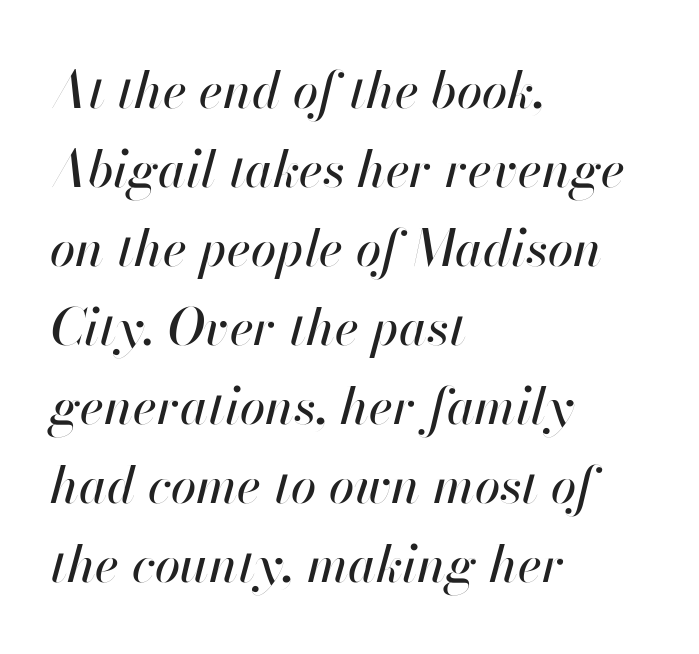
{"italic": "yes", "lean": "right", "slant_degrees": 13, "width": "normal", "stroke_contrast": "high", "x_height": "small", "monospaced": "no", "underline": "no", "align": "left", "line_spacing": "normal", "line_spacing_ratio": 1.55, "letter_spacing": "normal", "letter_spacing_em": 0.0, "glyph_px": 51}
